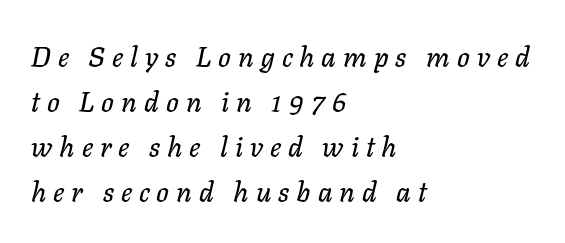
Yep, that's italic — everything's leaning. Teacher's note: observe the even left margin — that is flush-left alignment. If you measured baseline to baseline, you'd find a middling distance. A typesetter would call this proportional, since set widths differ per character.
